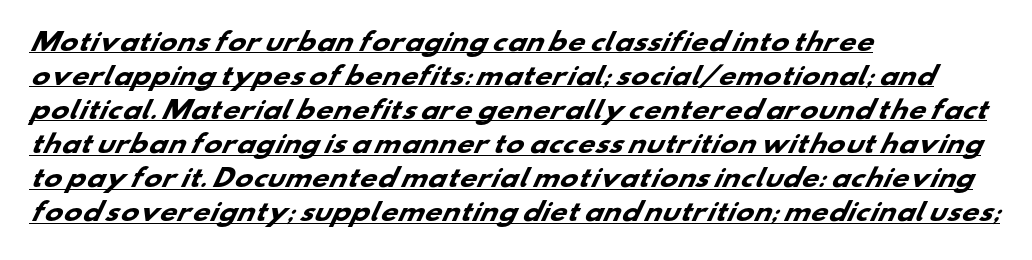
Leading: standard. Horizontal alignment here is leftward, the default for most running prose. In designer terms, the underline attribute is active on this setting. You could call the tracking neutral — neither tight nor loose. Look at the stroke-to-counter ratio: heavy, a bold.
